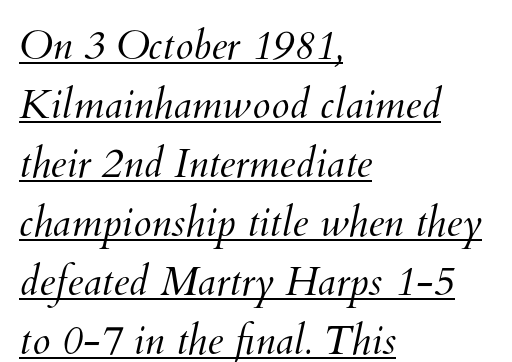
Which margin do the lines hug? The left one — the right edge is uneven. The vertical gap from one line to the next is medium. Here the glyphs are tracked normally, forming tight word shapes. Descenders here cross a horizontal rule under the line.
